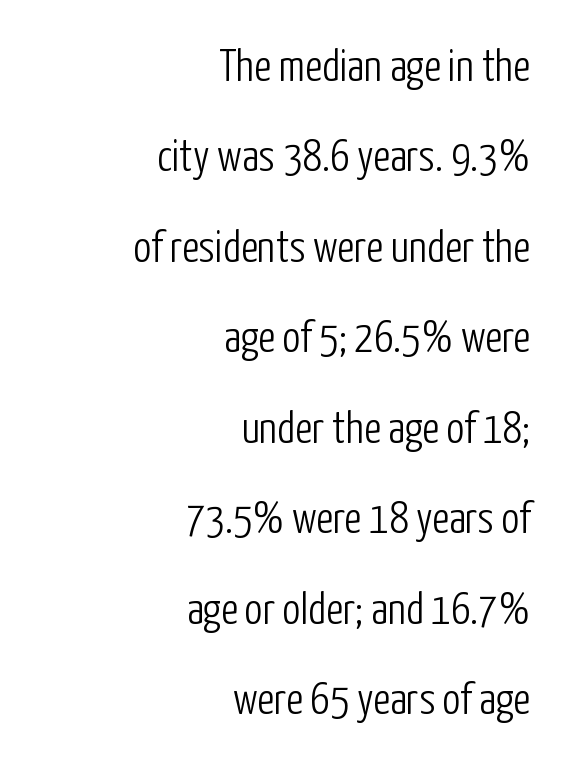
Underlining? Definitely not there. Loosely led — the rows are spread out. In CSS terms this would be text-align: right. These lines are rendered in a variable-pitch font.
